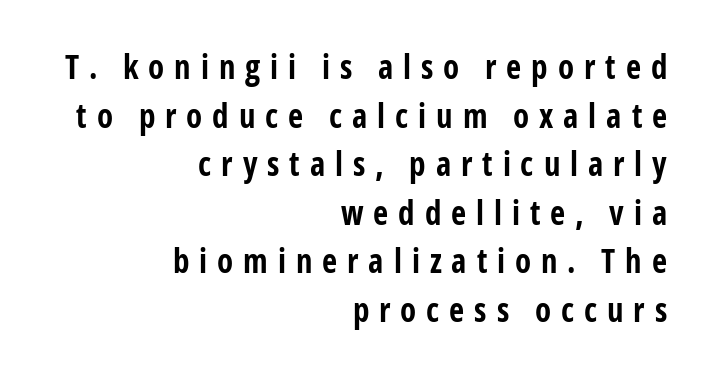
{"serif": "no", "italic": "no", "bold": "yes", "weight": "bold", "width": "condensed", "stroke_contrast": "low", "x_height": "medium", "monospaced": "no", "underline": "no", "align": "right", "line_spacing": "normal", "line_spacing_ratio": 1.47, "letter_spacing": "wide", "letter_spacing_em": 0.3, "glyph_px": 33}
